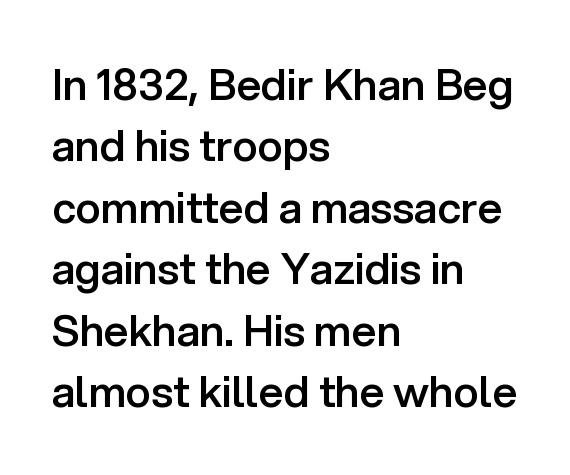
Q: Is the text bold? A: Semi-bold.
Q: Is the text italic (slanted)? A: No, it is upright.
Q: Is the typeface a serif or a sans-serif typeface? A: Sans-serif.
Q: Is the text underlined? A: No.
Q: How is the paragraph aligned? A: Left-aligned.
Q: Is the spacing between letters normal or unusually wide? A: Normal.
Q: Is the spacing between lines tight, normal or loose? A: Normal.
Q: Width (condensed, normal, or wide)? A: Normal.
Q: Stroke contrast? A: Low.
Q: x-height? A: Medium.
Q: Monospaced? A: No.
